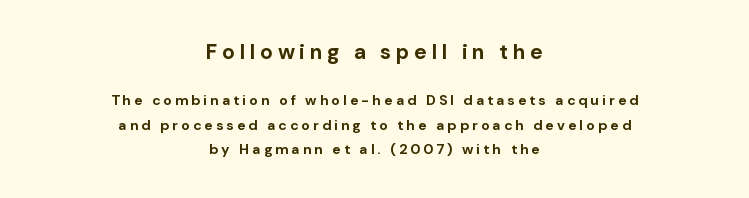
Q: Is the text bold? A: Yes.
Q: Is the text italic (slanted)? A: No, it is upright.
Q: Is the text underlined? A: No.
Q: How is the paragraph aligned? A: Centered.
Q: Is the spacing between letters normal or unusually wide? A: Unusually wide.
Q: Which block of text is set in a larger size, the first (top) or the second (bottom)? A: The first (top) one.
